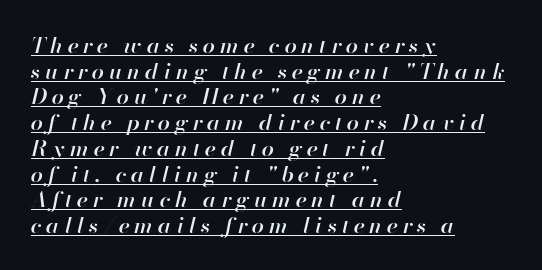
The image shows 22 px text type, italic (leaning right); set left-aligned, line spacing 1.17x, unusually wide letter spacing (+0.22 em), underlined.
